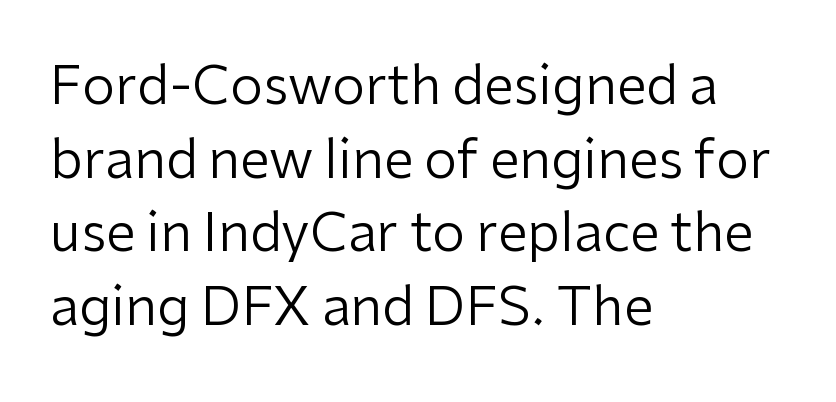
The image shows 53 px regular-weight sans-serif type, upright; set left-aligned, normal line spacing (1.39x), normal letter spacing, not underlined; low stroke contrast and a medium x-height.
